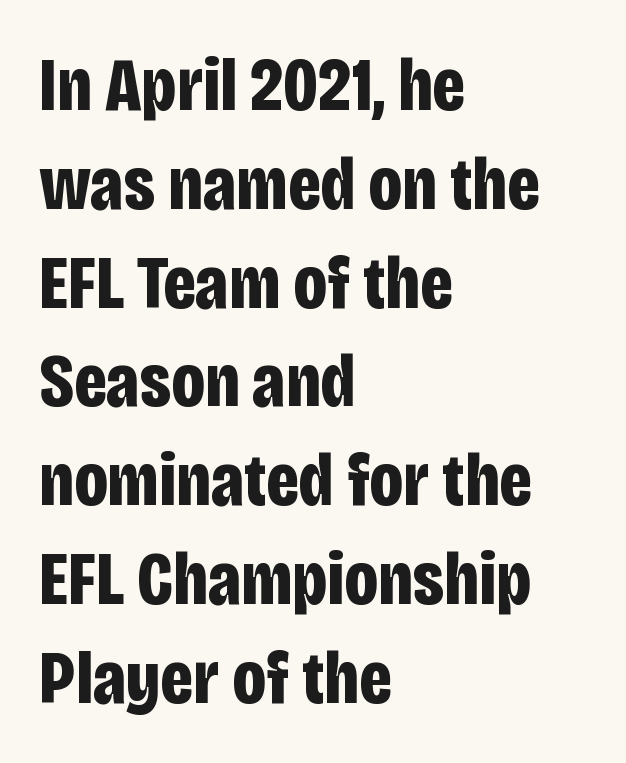
Any mark beneath the type? The region is blank. This rendering leaves character spacing at its baseline value. Students, observe: this is what conventionally led text looks like. If you drew a line through each stem, it would be perfectly vertical. This is sans-serif lettering, the kind often seen on screens and signage. Strokes here are thick enough to call this a true bold.
